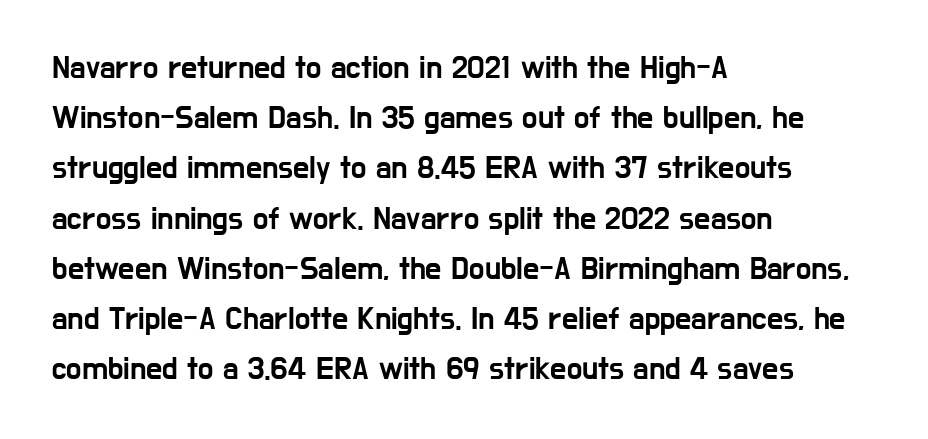
{"serif": "no", "italic": "no", "width": "condensed", "stroke_contrast": "low", "x_height": "medium", "monospaced": "no", "underline": "no", "align": "left", "line_spacing": "normal", "line_spacing_ratio": 1.57, "letter_spacing": "normal", "letter_spacing_em": 0.0, "glyph_px": 32}
